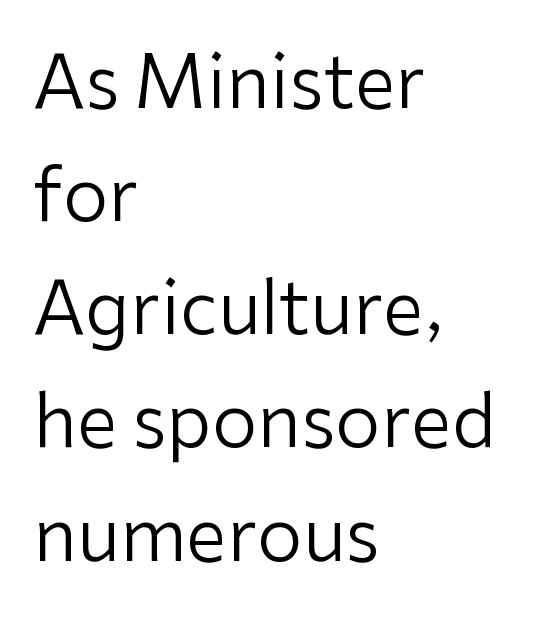
Each letter keeps its own natural width here, so spacing adapts to shape. You can tell it's not italic because the verticals are truly vertical. The setting favours the left margin, as ordinary paragraphs usually do. Quick note: interline space is typical. The characters are drawn with everyday or finer stroke widths. No word sits above an underline.
